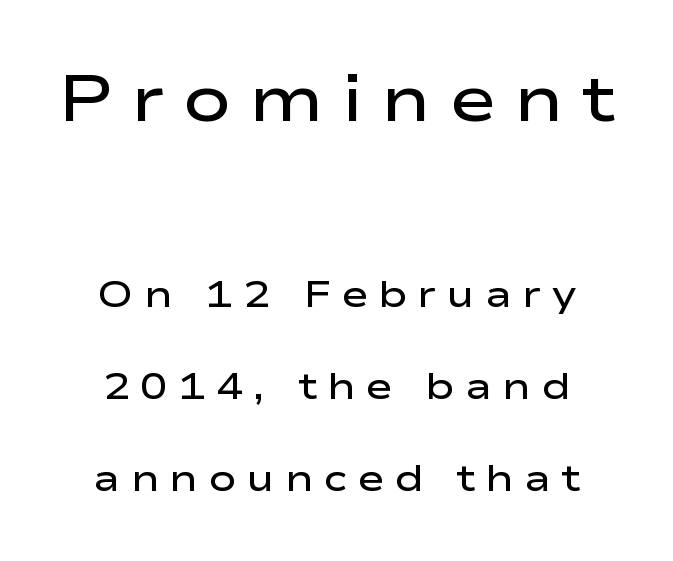
Q: Is the text bold? A: Semi-bold.
Q: Is the text italic (slanted)? A: No, it is upright.
Q: Is the typeface a serif or a sans-serif typeface? A: Sans-serif.
Q: Is the text underlined? A: No.
Q: Is the spacing between letters normal or unusually wide? A: Unusually wide.
Q: Is the spacing between lines tight, normal or loose? A: Loose.
Q: Which block of text is set in a larger size, the first (top) or the second (bottom)? A: The first (top) one.
Q: Width (condensed, normal, or wide)? A: Wide.
Q: Stroke contrast? A: Low.
Q: x-height? A: Medium.
Q: Monospaced? A: No.
